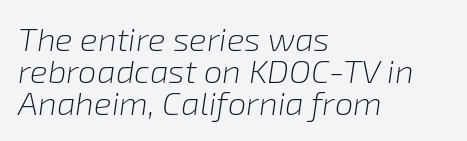
The image shows 33 px light type, italic (leaning right); set left-aligned, tight line spacing (0.97x), normal letter spacing, not underlined; low stroke contrast and a medium x-height.
